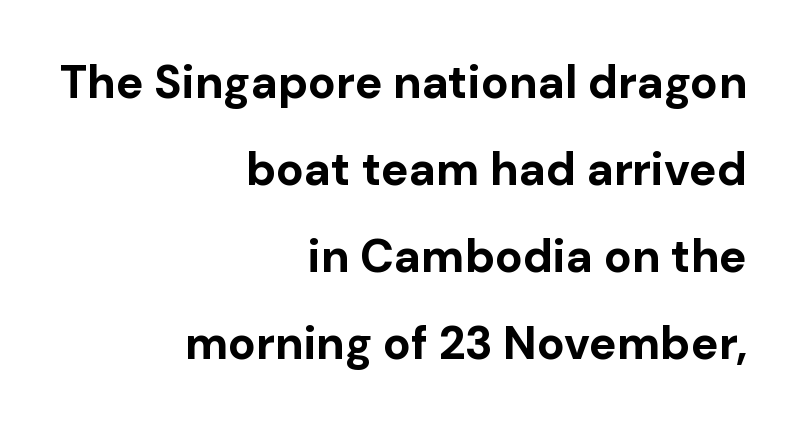
The image shows 46 px bold sans-serif type, upright; set right-aligned, line spacing 1.89x, normal letter spacing, not underlined; low stroke contrast and a medium x-height.
